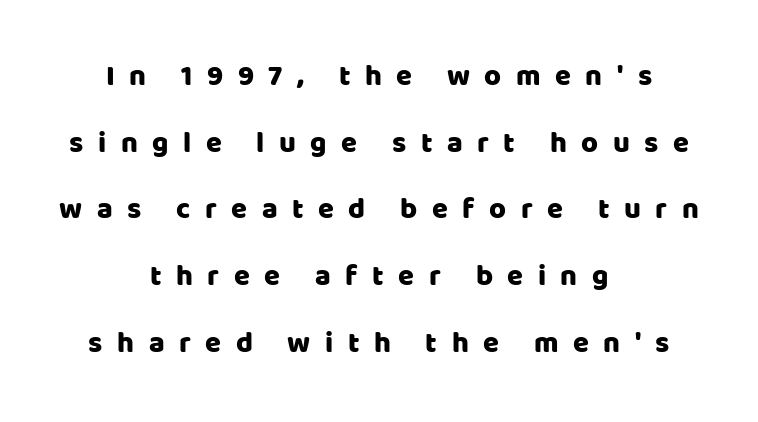
The image shows 29 px sans-serif type, upright; set centered, loose line spacing (2.3x), unusually wide letter spacing (+0.5 em), not underlined; low stroke contrast and a large x-height.
